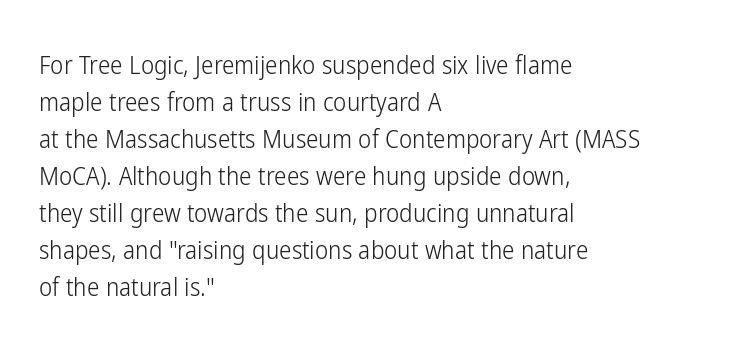
The image shows 25 px text type, upright; set left-aligned, normal line spacing (1.48x), normal letter spacing, not underlined.
